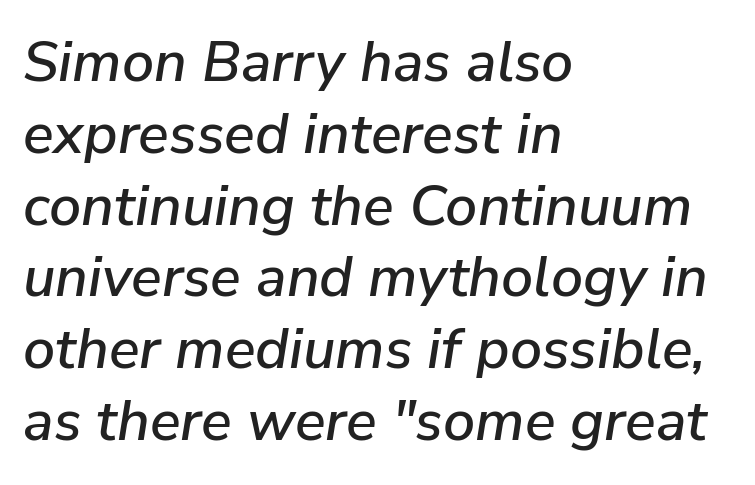
Q: Is the text italic (slanted)? A: Yes, it leans right by about 9 degrees.
Q: Is the text underlined? A: No.
Q: How is the paragraph aligned? A: Left-aligned.
Q: Is the spacing between letters normal or unusually wide? A: Normal.
Q: Is the spacing between lines tight, normal or loose? A: Normal.
Q: Width (condensed, normal, or wide)? A: Normal.
Q: Stroke contrast? A: Low.
Q: x-height? A: Medium.
Q: Monospaced? A: No.
